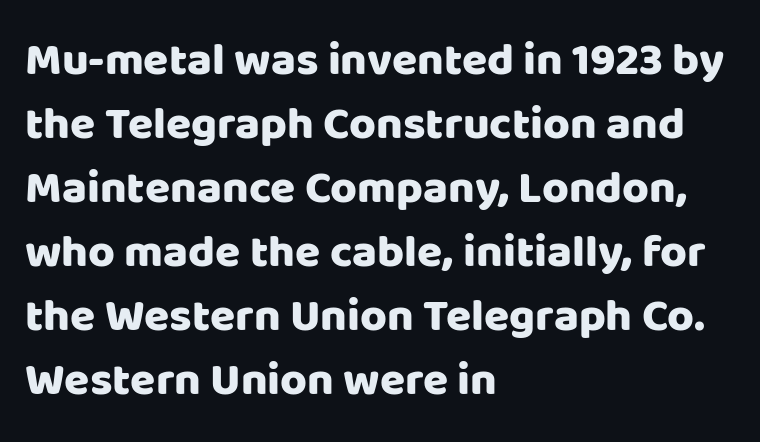
{"serif": "no", "italic": "no", "width": "normal", "stroke_contrast": "low", "x_height": "large", "monospaced": "no", "underline": "no", "align": "left", "line_spacing": "normal", "line_spacing_ratio": 1.39, "letter_spacing": "normal", "letter_spacing_em": 0.0, "glyph_px": 46}
